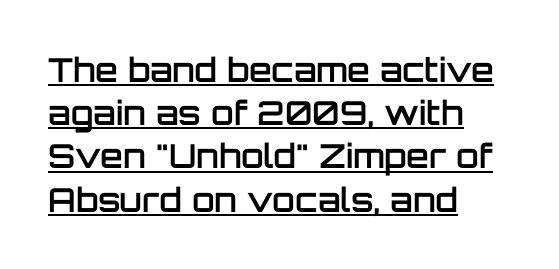
Q: Is the text bold? A: Semi-bold.
Q: Is the text italic (slanted)? A: No, it is upright.
Q: Is the typeface a serif or a sans-serif typeface? A: Sans-serif.
Q: Is the text underlined? A: Yes.
Q: How is the paragraph aligned? A: Left-aligned.
Q: Is the spacing between letters normal or unusually wide? A: Normal.
Q: Is the spacing between lines tight, normal or loose? A: Normal.
Q: Width (condensed, normal, or wide)? A: Normal.
Q: Stroke contrast? A: Low.
Q: x-height? A: Large.
Q: Monospaced? A: No.
